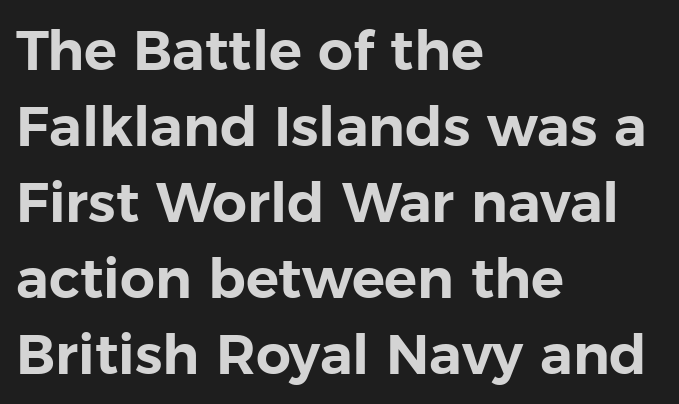
Q: Is the text italic (slanted)? A: No, it is upright.
Q: Is the typeface a serif or a sans-serif typeface? A: Sans-serif.
Q: Is the text underlined? A: No.
Q: How is the paragraph aligned? A: Left-aligned.
Q: Is the spacing between letters normal or unusually wide? A: Normal.
Q: Is the spacing between lines tight, normal or loose? A: Normal.
Q: Width (condensed, normal, or wide)? A: Normal.
Q: Stroke contrast? A: Low.
Q: x-height? A: Medium.
Q: Monospaced? A: No.
